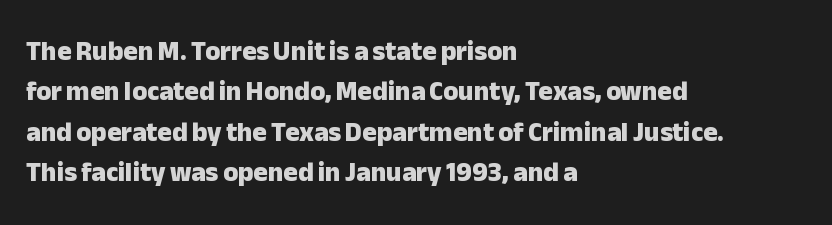
Look at the tracking — it's just the regular setting, nothing added. A classic flush-left, rag-right setting is used for this passage. Lines of text with bare space underneath. The font's upright variant was chosen for this text.
